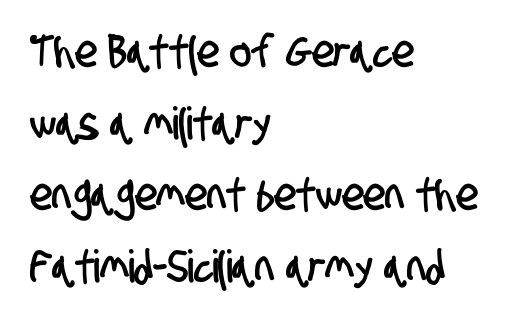
The image shows 45 px condensed sans-serif type; set left-aligned, normal line spacing (1.59x), normal letter spacing, not underlined; low stroke contrast and a large x-height.
